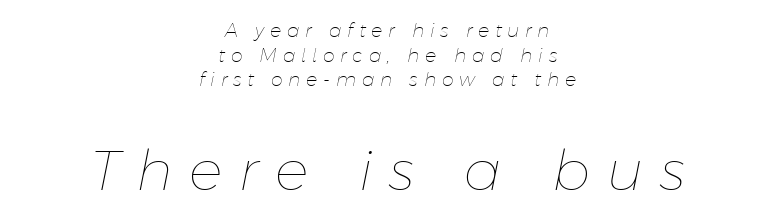
Q: Is the text bold? A: No.
Q: Is the text italic (slanted)? A: Yes, it leans right by about 11 degrees.
Q: Is the text underlined? A: No.
Q: How is the paragraph aligned? A: Centered.
Q: Is the spacing between letters normal or unusually wide? A: Unusually wide.
Q: Is the spacing between lines tight, normal or loose? A: Normal.
Q: Which block of text is set in a larger size, the first (top) or the second (bottom)? A: The second (bottom) one.
Q: Width (condensed, normal, or wide)? A: Normal.
Q: Stroke contrast? A: Low.
Q: x-height? A: Medium.
Q: Monospaced? A: No.
